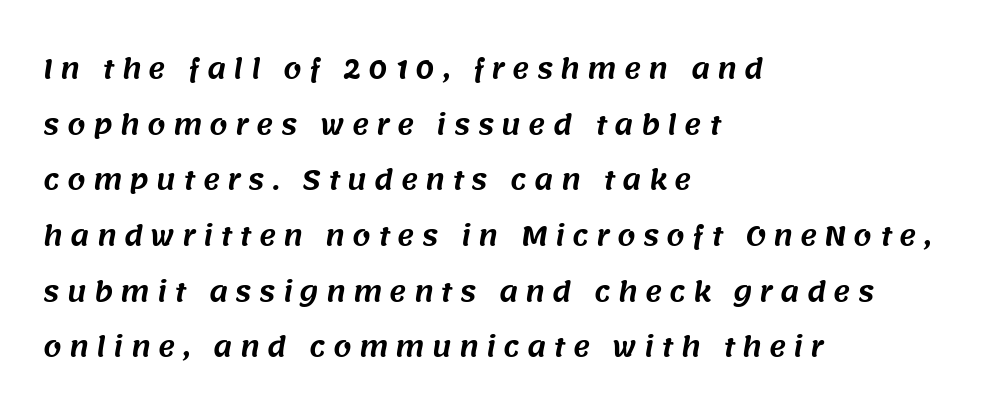
Interline gaps are noticeably wide in this sample. All the whitespace from short lines collects on the right. Bare-footed words on every line. Caption: expanded tracking, letters set apart.
